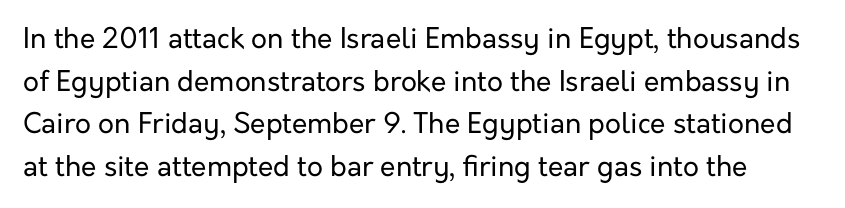
Q: Is the text bold? A: No.
Q: Is the text italic (slanted)? A: No, it is upright.
Q: Is the typeface a serif or a sans-serif typeface? A: Sans-serif.
Q: Is the text underlined? A: No.
Q: Is the spacing between letters normal or unusually wide? A: Normal.
Q: Is the spacing between lines tight, normal or loose? A: Normal.
Q: Width (condensed, normal, or wide)? A: Normal.
Q: Stroke contrast? A: Low.
Q: x-height? A: Medium.
Q: Monospaced? A: No.
